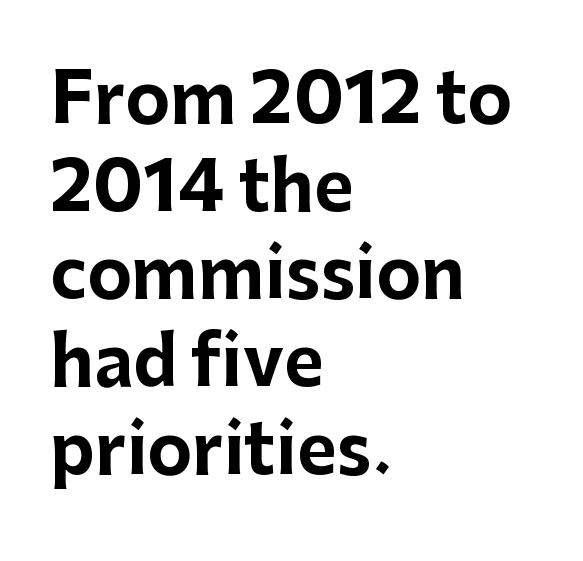
The rendering uses natural spacing where letterforms have individual widths. Observe the absence of serifs on each vertical stroke in this sample. Observe the ordinary spacing: letters are neighbours, not strangers. Clear beneath every line of the passage.
